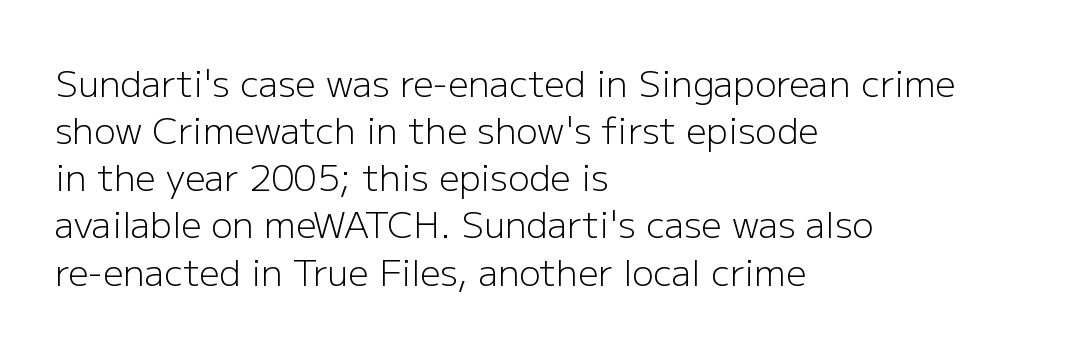
Quick note: underline off. Posture: vertical. Looks like regular typesetting: each glyph gets only the width it needs. Stroke thickness stays within the range of a standard reading face or lighter.
